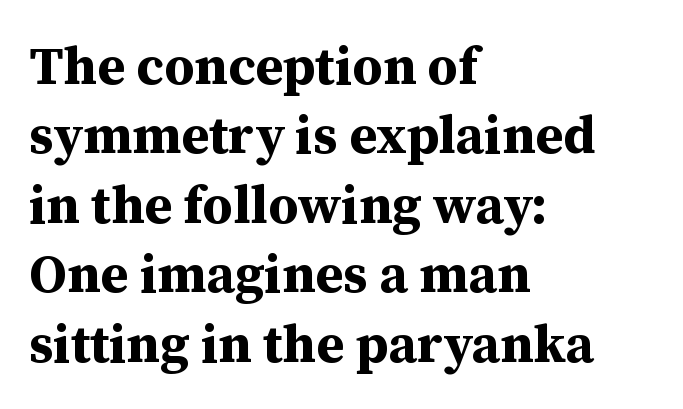
The image shows 53 px bold serif type, upright; set left-aligned, normal line spacing (1.31x), normal letter spacing, not underlined; medium stroke contrast and a medium x-height.
